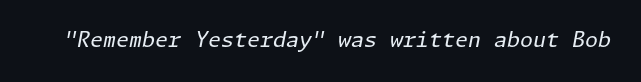
{"italic": "yes", "lean": "right", "slant_degrees": 11, "bold": "no", "underline": "no", "letter_spacing": "normal", "letter_spacing_em": 0.0, "glyph_px": 21}
